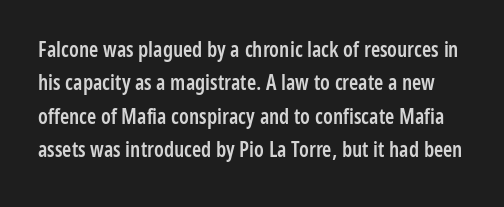
{"italic": "no", "bold": "semi", "underline": "no", "line_spacing": "normal", "line_spacing_ratio": 1.59, "letter_spacing": "normal", "letter_spacing_em": 0.0, "glyph_px": 21}
